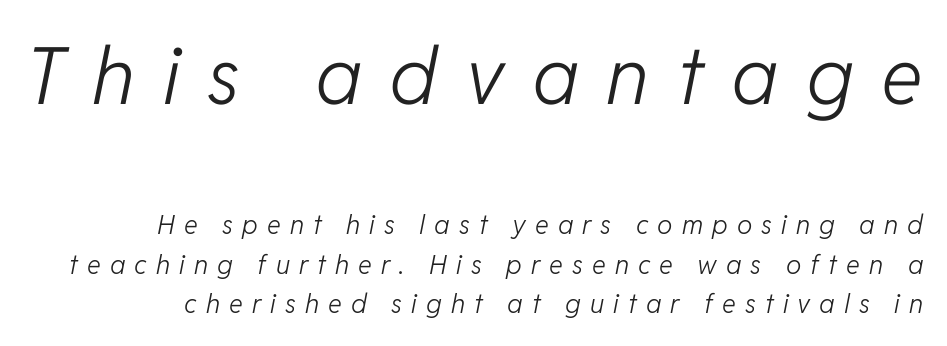
{"italic": "yes", "lean": "right", "slant_degrees": 11, "bold": "no", "weight": "light", "width": "normal", "stroke_contrast": "low", "x_height": "medium", "monospaced": "no", "underline": "no", "line_spacing": "normal", "line_spacing_ratio": 1.52, "letter_spacing": "wide", "letter_spacing_em": 0.35, "larger_block": "first", "size_ratio": 3.04, "glyph_px": 79}
